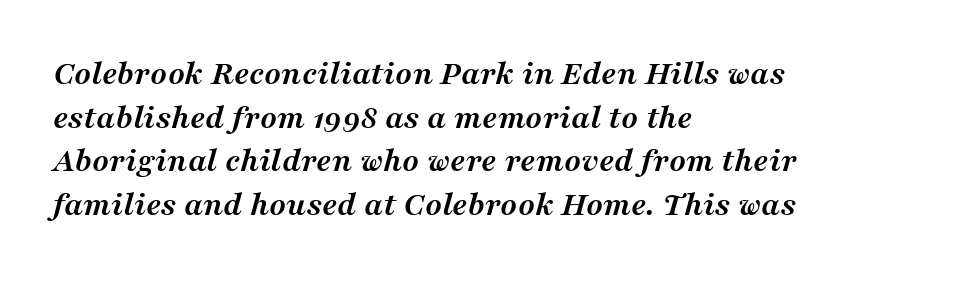
The image shows 35 px semibold serif type, italic (leaning right); set left-aligned, normal line spacing (1.25x), normal letter spacing, not underlined; medium stroke contrast and a medium x-height.
